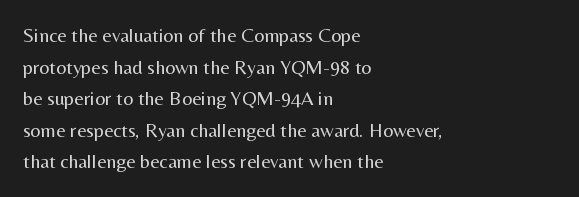
The image shows 20 px text type, upright; set left-aligned, normal line spacing (1.58x), normal letter spacing, not underlined.
